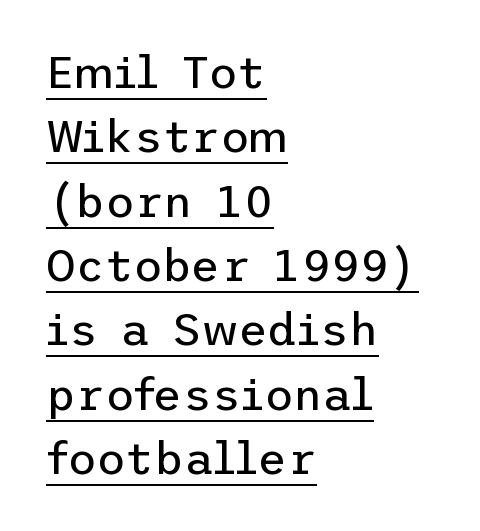
{"serif": "no", "italic": "no", "bold": "no", "weight": "regular", "width": "normal", "stroke_contrast": "low", "x_height": "medium", "underline": "yes", "align": "left", "line_spacing": "normal", "line_spacing_ratio": 1.43, "letter_spacing": "normal", "letter_spacing_em": 0.0, "glyph_px": 45}
